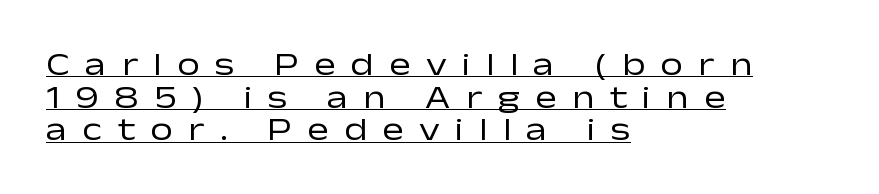
No letter is thick-stroked: the sample isn't bold. Proportional: the letters do not fall into vertical columns. Somebody hit Ctrl+U on this one — the words are underlined. This sample uses a sans-serif face. Quick note: not italic, upright.
